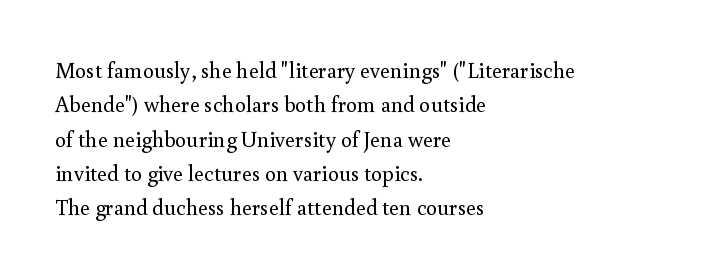
The image shows 22 px text type, upright; set left-aligned, normal line spacing (1.56x), normal letter spacing, not underlined.
